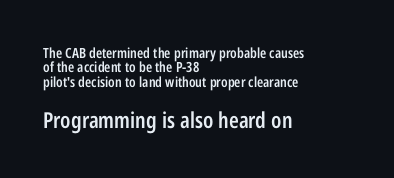
{"italic": "no", "bold": "semi", "underline": "no", "align": "left", "line_spacing": "tight", "line_spacing_ratio": 1.03, "letter_spacing": "normal", "letter_spacing_em": 0.0, "larger_block": "second", "size_ratio": 1.57, "glyph_px": 22}
